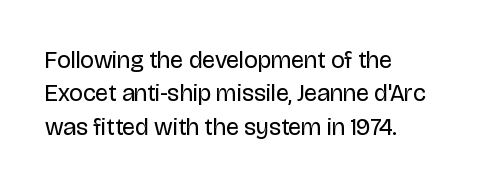
Q: Is the text bold? A: No.
Q: Is the text italic (slanted)? A: No, it is upright.
Q: Is the text underlined? A: No.
Q: How is the paragraph aligned? A: Left-aligned.
Q: Is the spacing between letters normal or unusually wide? A: Normal.
Q: Is the spacing between lines tight, normal or loose? A: Normal.
